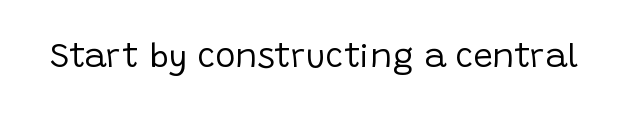
{"serif": "no", "italic": "no", "bold": "no", "weight": "regular", "width": "normal", "stroke_contrast": "low", "x_height": "large", "monospaced": "no", "underline": "no", "letter_spacing": "normal", "letter_spacing_em": 0.0, "glyph_px": 34}
